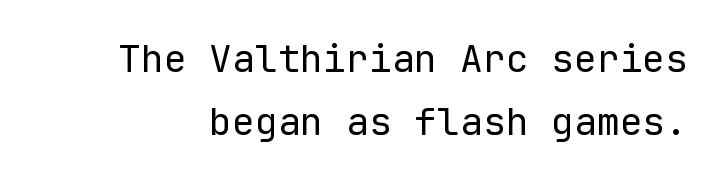
The image shows 38 px regular-weight sans-serif type, upright, monospaced; set normal line spacing (1.65x), normal letter spacing, not underlined; low stroke contrast and a medium x-height.
